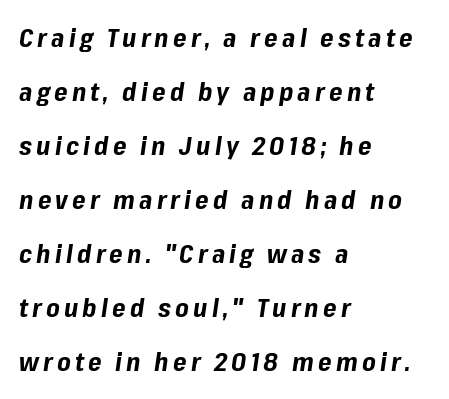
These words are printed bold, with thick strokes throughout. One glance says open: line gaps are wider than usual. Underline: absent. These lines are set flush left with a ragged right edge. It's the slanting kind of type.
